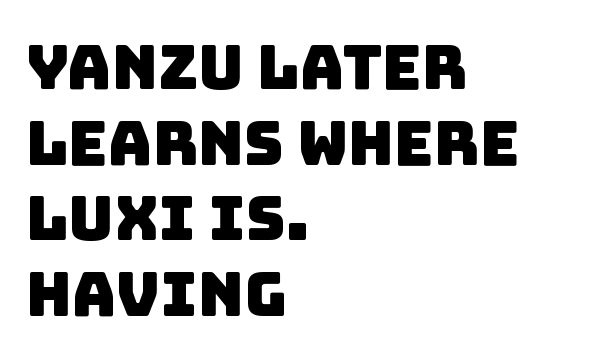
The image shows 61 px sans-serif type; set left-aligned, line spacing 1.24x, normal letter spacing, not underlined; low stroke contrast and a large x-height.
